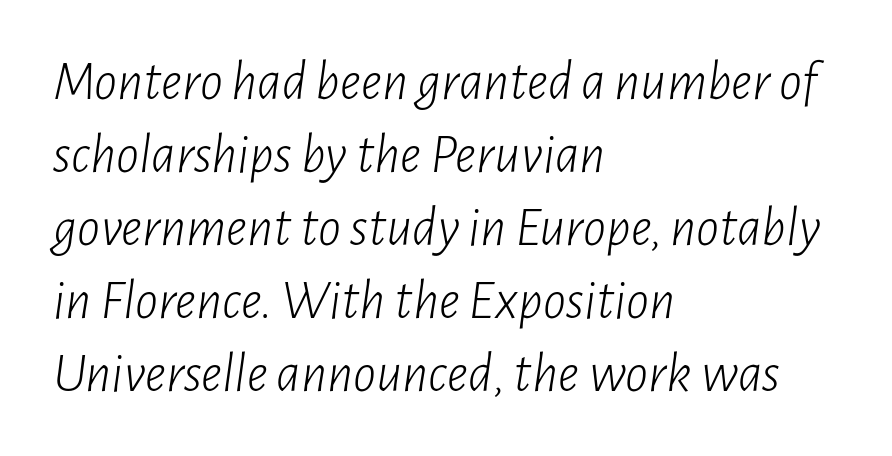
This is oblique type, the kind used for emphasis or titles. Baseline-to-baseline distance is the conventional proportion of letter height. Type without underlining. Compared with a centered layout, this one pins lines to the left instead.
